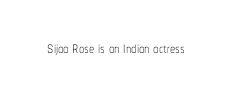
The image shows 21 px text type, upright; set normal letter spacing, not underlined.
